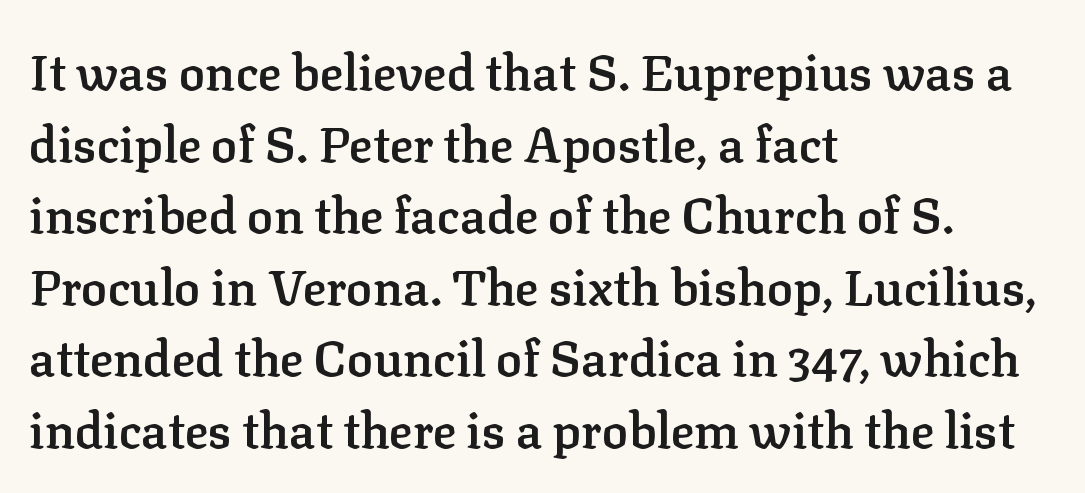
The face used here is seriffed, in the tradition of book romans. Italic: no, the glyphs are upright roman. Lines of text with bare space underneath. The letters sit at their default tracking, neither squeezed nor spread. A bit beefed up — I'd call it semibold rather than bold. Line starts are locked; line ends wander.
